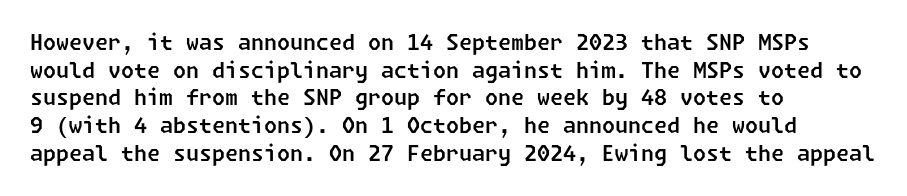
Q: Is the text underlined? A: No.
Q: How is the paragraph aligned? A: Left-aligned.
Q: Is the spacing between letters normal or unusually wide? A: Normal.
Q: Is the spacing between lines tight, normal or loose? A: Normal.
